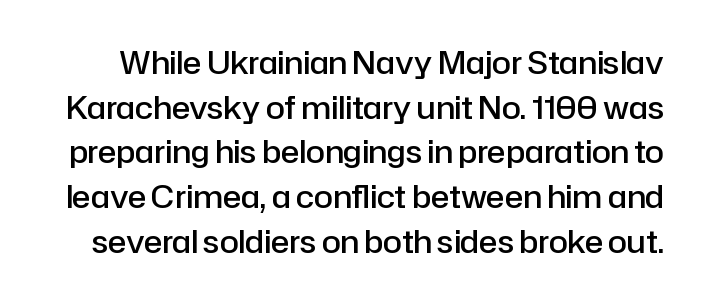
Q: Is the text bold? A: Semi-bold.
Q: Is the text italic (slanted)? A: No, it is upright.
Q: Is the typeface a serif or a sans-serif typeface? A: Sans-serif.
Q: Is the text underlined? A: No.
Q: Is the spacing between letters normal or unusually wide? A: Normal.
Q: Is the spacing between lines tight, normal or loose? A: Normal.
Q: Width (condensed, normal, or wide)? A: Normal.
Q: Stroke contrast? A: Low.
Q: x-height? A: Medium.
Q: Monospaced? A: No.
